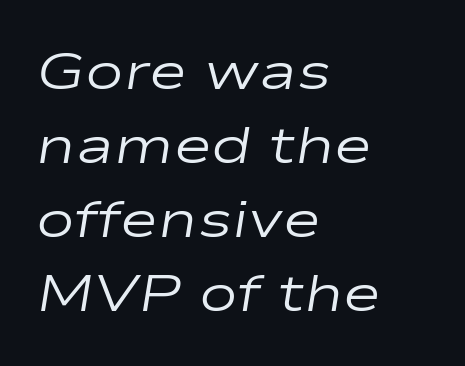
{"italic": "yes", "lean": "right", "slant_degrees": 9, "bold": "no", "weight": "regular", "width": "wide", "stroke_contrast": "low", "x_height": "medium", "monospaced": "no", "underline": "no", "align": "left", "line_spacing": "normal", "line_spacing_ratio": 1.42, "letter_spacing": "normal", "letter_spacing_em": 0.0, "glyph_px": 52}
